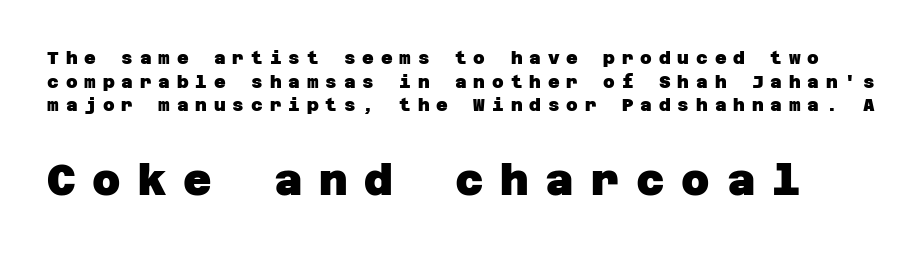
{"serif": "no", "bold": "yes", "weight": "heavy", "width": "normal", "stroke_contrast": "low", "x_height": "large", "underline": "no", "line_spacing": "normal", "line_spacing_ratio": 1.31, "letter_spacing": "wide", "letter_spacing_em": 0.38, "larger_block": "second", "size_ratio": 2.44, "glyph_px": 44}
